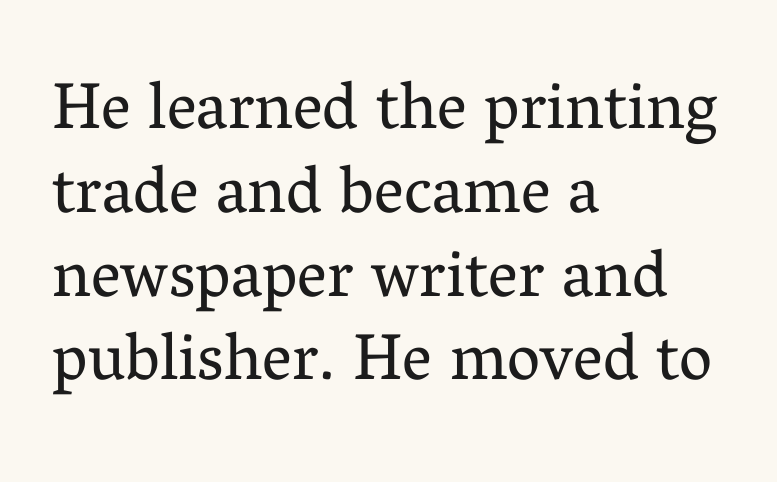
The image shows 66 px regular-weight serif type, upright; set left-aligned, normal line spacing (1.27x), normal letter spacing, not underlined; medium stroke contrast and a medium x-height.
